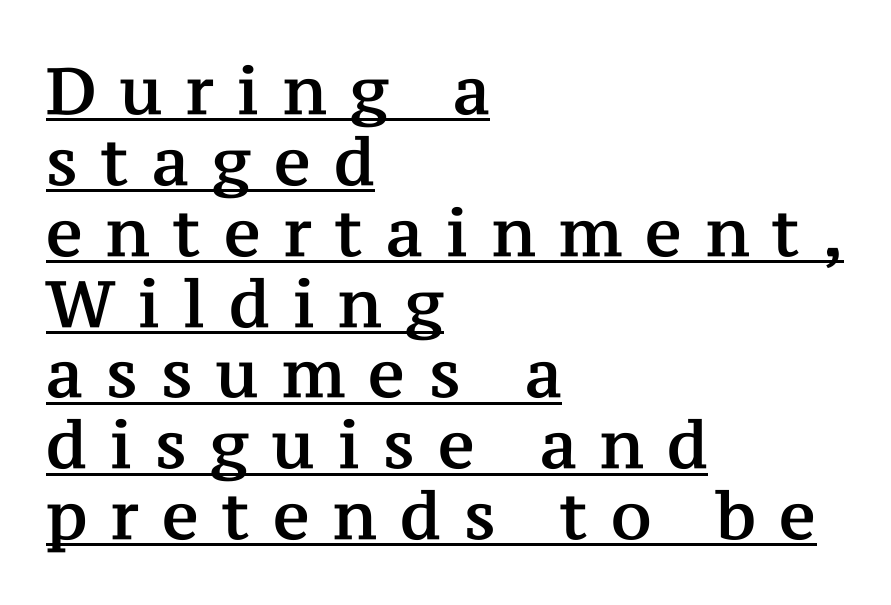
The image shows 65 px serif type, upright; set left-aligned, tight line spacing (1.09x), unusually wide letter spacing (+0.36 em), underlined; medium stroke contrast and a medium x-height.
